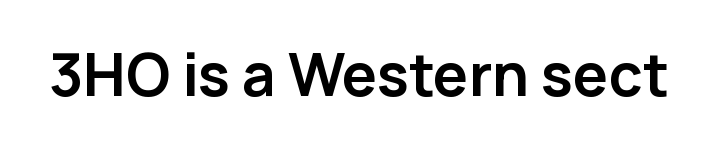
Letter spacing: default. To sum up the face: it is a sans, with no serifs. This sample has the flowing, uneven cadence of proportional lettering. Its strokes are broad and dark, the hallmark of bold type. Lines of text with bare space underneath. The lettering stays uniformly vertical, giving the passage a roman look.
